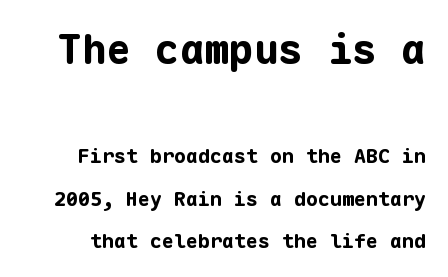
The image shows 41 px bold sans-serif type, upright, monospaced; set loose line spacing (2.13x), normal letter spacing, not underlined; the first (top) block is 2.05x larger; low stroke contrast and a medium x-height.
